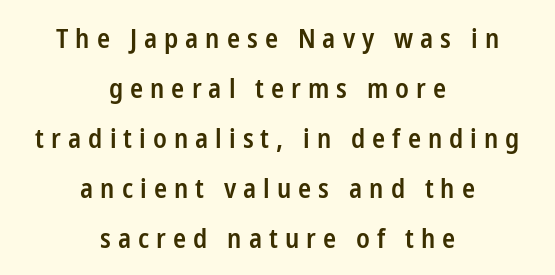
The image shows 27 px text type, upright; set centered, line spacing 1.85x, unusually wide letter spacing (+0.26 em), not underlined.
